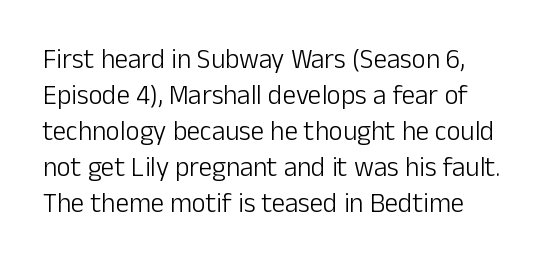
Q: Is the text bold? A: No.
Q: Is the text italic (slanted)? A: No, it is upright.
Q: Is the text underlined? A: No.
Q: Is the spacing between letters normal or unusually wide? A: Normal.
Q: Is the spacing between lines tight, normal or loose? A: Normal.
